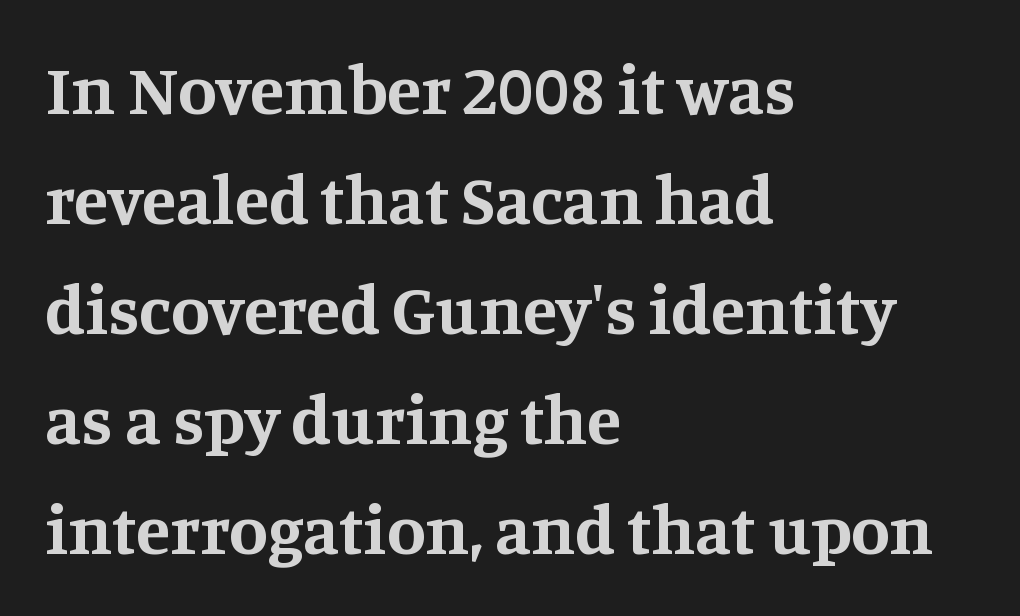
{"serif": "yes", "italic": "no", "bold": "yes", "weight": "bold", "width": "normal", "stroke_contrast": "medium", "x_height": "large", "monospaced": "no", "underline": "no", "align": "left", "line_spacing": "normal", "line_spacing_ratio": 1.57, "letter_spacing": "normal", "letter_spacing_em": 0.0, "glyph_px": 70}
